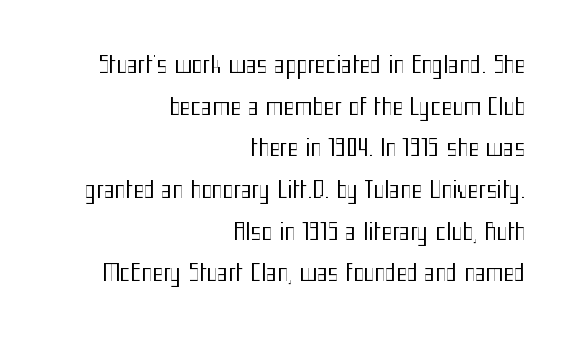
The image shows 23 px text type, upright; set right-aligned, line spacing 1.81x, normal letter spacing, not underlined.
